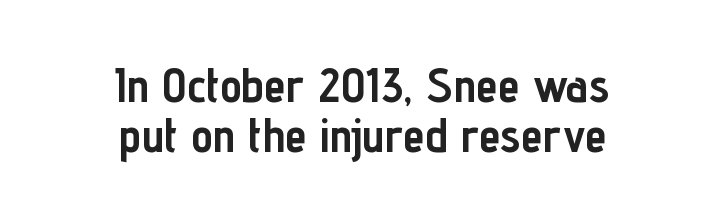
Casual observation: everything's sitting right in the middle. Caption: bold face, heavy strokes. The letters sit at their default tracking, neither squeezed nor spread. The lettering holds an erect, upright posture throughout. Closely set lines give the paragraph a compact silhouette.
